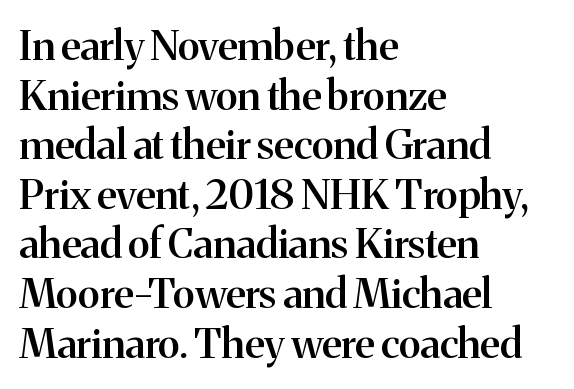
{"serif": "yes", "italic": "no", "bold": "semi", "weight": "semibold", "width": "normal", "stroke_contrast": "medium", "x_height": "medium", "monospaced": "no", "underline": "no", "align": "left", "line_spacing_ratio": 1.21, "letter_spacing": "normal", "letter_spacing_em": 0.0, "glyph_px": 41}
